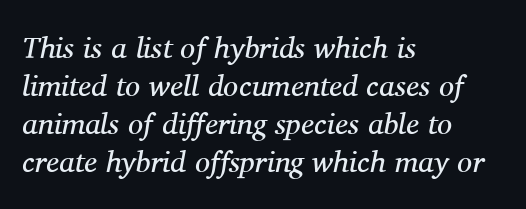
Stems and bowls with no extra thickness — not bold. Does the leading feel generous? No, just average. The lines in this sample share a left origin and differ only in where they stop. You could not count columns in this text — the font is proportionally spaced. To sum up the face: it has serifs. The area under the type is left untouched.
